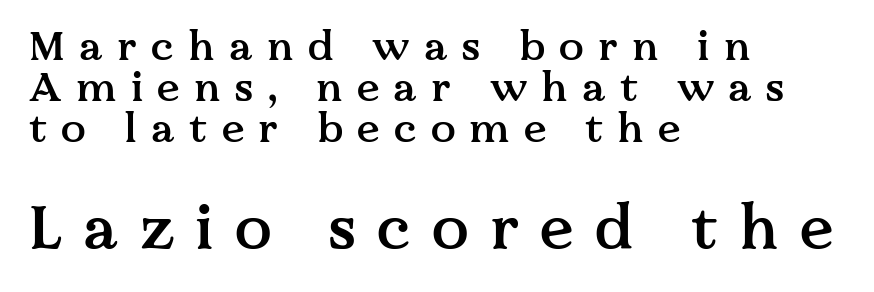
The image shows 61 px semibold serif type, upright; set left-aligned, tight line spacing (1.0x), unusually wide letter spacing (+0.35 em), not underlined; the second (bottom) block is 1.49x larger; medium stroke contrast and a medium x-height.
